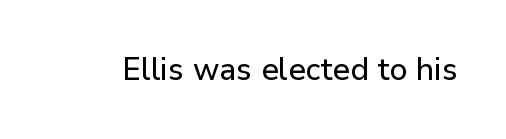
Italic? Not at all — the glyphs are vertical. Descender tails drop into unmarked territory. The glyphs in this specimen are sans serif. Spacing between characters is what you'd get straight out of the box.
